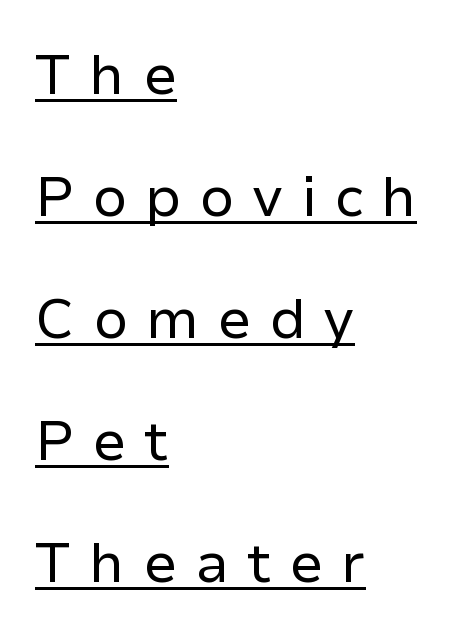
Horizontal alignment here is leftward, the default for most running prose. Is this a fixed-width face? No — the glyphs have proportional, varying widths. Each new line begins a long way beneath the previous one. This is roman type, the default non-slanted kind.
